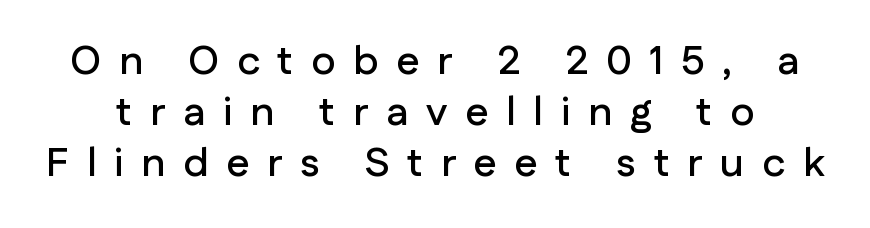
The image shows 41 px sans-serif type, upright; set normal line spacing (1.25x), unusually wide letter spacing (+0.43 em), not underlined; low stroke contrast and a medium x-height.
